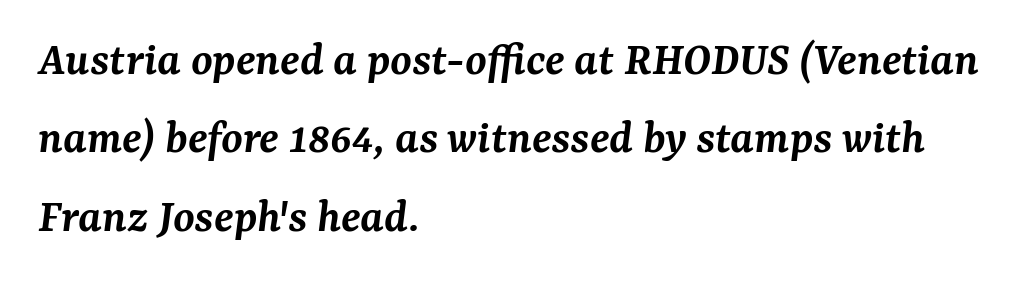
Q: Is the text bold? A: Semi-bold.
Q: Is the text italic (slanted)? A: Yes, it leans right by about 7 degrees.
Q: Is the typeface a serif or a sans-serif typeface? A: Serif.
Q: Is the text underlined? A: No.
Q: How is the paragraph aligned? A: Left-aligned.
Q: Is the spacing between letters normal or unusually wide? A: Normal.
Q: Is the spacing between lines tight, normal or loose? A: Normal.
Q: Width (condensed, normal, or wide)? A: Normal.
Q: Stroke contrast? A: Medium.
Q: x-height? A: Medium.
Q: Monospaced? A: No.
